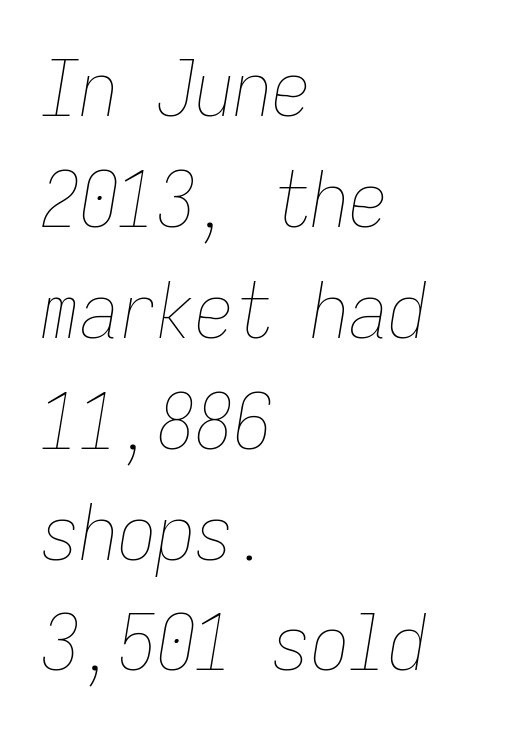
The image shows 77 px thin, condensed type, italic (leaning right), monospaced; set left-aligned, normal line spacing (1.44x), normal letter spacing, not underlined; low stroke contrast and a medium x-height.
